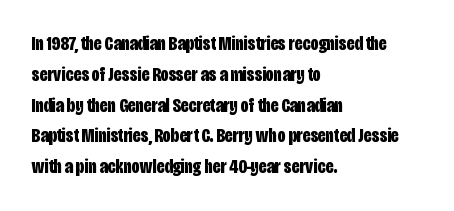
Q: Is the text bold? A: Yes.
Q: Is the text italic (slanted)? A: No, it is upright.
Q: Is the text underlined? A: No.
Q: How is the paragraph aligned? A: Left-aligned.
Q: Is the spacing between letters normal or unusually wide? A: Normal.
Q: Is the spacing between lines tight, normal or loose? A: Normal.
